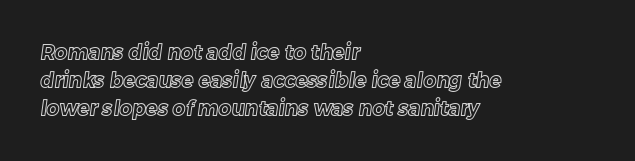
Bare-footed words on every line. Evenly set lines give the paragraph a standard silhouette. Glyph-to-glyph distance matches everyday printed text. Teacher's note: observe the even left margin — that is flush-left alignment.
